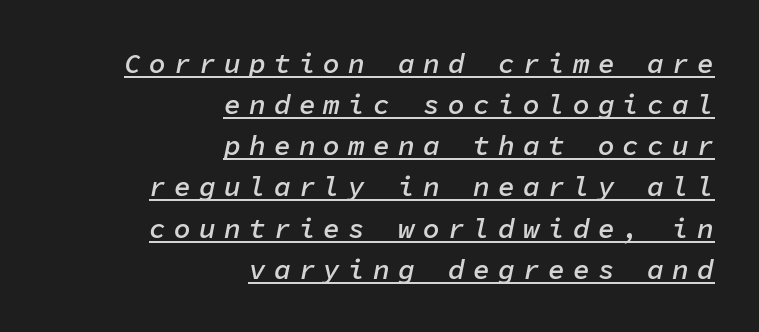
These lines are rendered in a fixed-pitch font. A semibold gives these letters moderate extra thickness, short of bold. An italicized treatment has been applied to the whole sample. Does a line run under the words? Yes, clearly. Substantial extra tracking has been applied to these lines.
